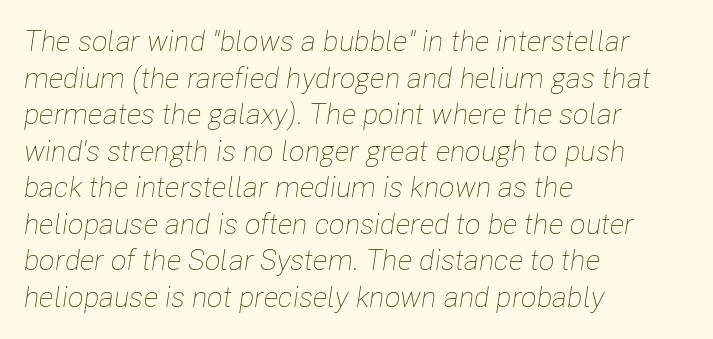
The image shows 29 px thin, condensed type, italic (leaning right); set left-aligned, normal line spacing (1.26x), normal letter spacing, not underlined; low stroke contrast and a medium x-height.
